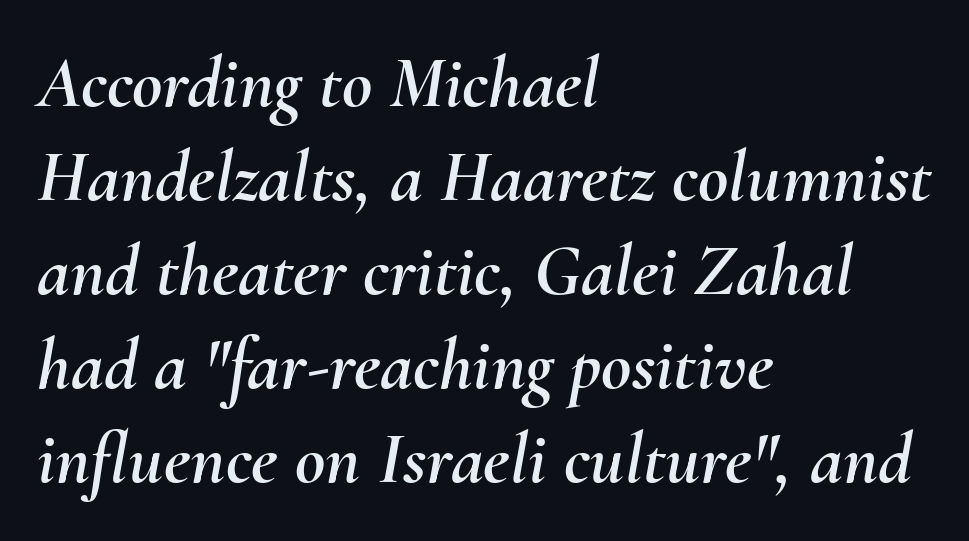
Clear beneath every line of the passage. How would I describe the line gaps? Plain and ordinary. Casual observation: everything's shoved over to the left. Proportional: the letters do not fall into vertical columns. No extra tracking has been applied to these lines.
